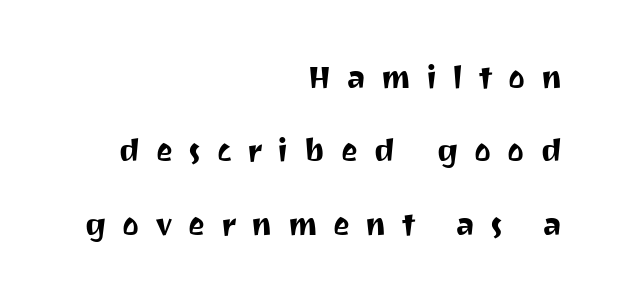
{"serif": "no", "italic": "no", "width": "normal", "stroke_contrast": "medium", "x_height": "medium", "monospaced": "no", "underline": "no", "align": "right", "line_spacing": "loose", "line_spacing_ratio": 2.29, "letter_spacing": "wide", "letter_spacing_em": 0.48, "glyph_px": 32}
